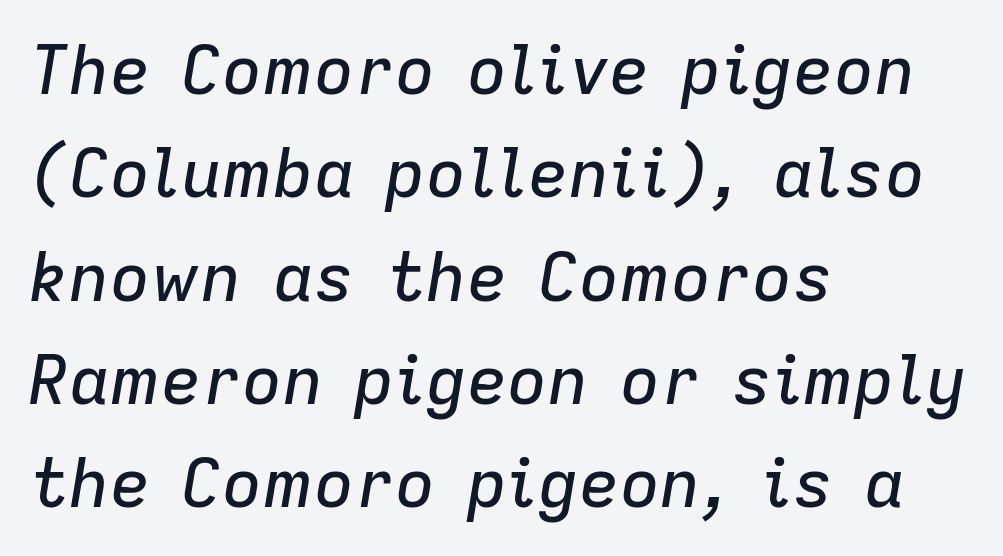
{"italic": "yes", "lean": "right", "slant_degrees": 9, "width": "normal", "stroke_contrast": "low", "x_height": "medium", "monospaced": "no", "underline": "no", "align": "left", "line_spacing": "normal", "line_spacing_ratio": 1.52, "letter_spacing": "normal", "letter_spacing_em": 0.0, "glyph_px": 68}
